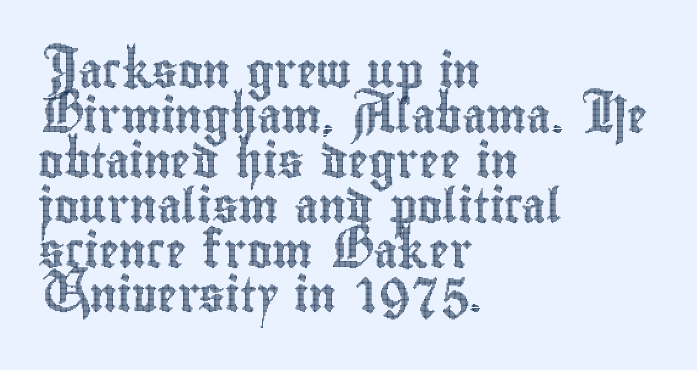
Q: Is the text italic (slanted)? A: No, it is upright.
Q: Is the text underlined? A: No.
Q: How is the paragraph aligned? A: Left-aligned.
Q: Is the spacing between letters normal or unusually wide? A: Normal.
Q: Is the spacing between lines tight, normal or loose? A: Normal.
Q: Width (condensed, normal, or wide)? A: Condensed.
Q: x-height? A: Small.
Q: Monospaced? A: No.
